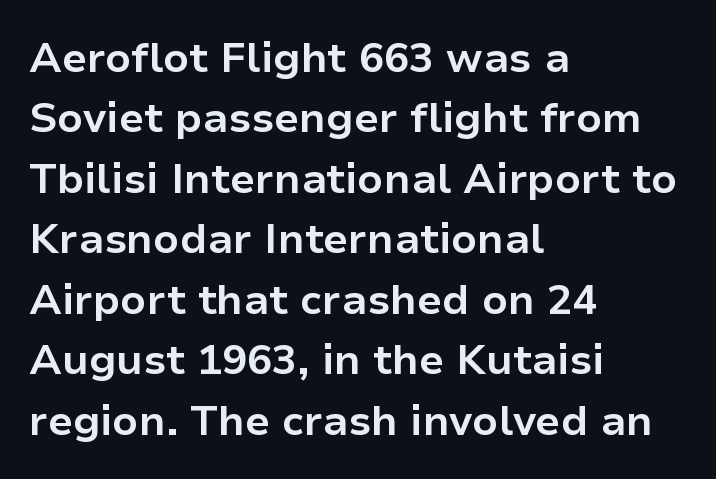
Alignment: flush left. The type is set solid horizontally, with unmodified tracking. Compared with an ordinary text face, these strokes are far heavier — a full bold. Examine the stroke ends and you'll find no serifs. The specimen reads as upright at a glance.
